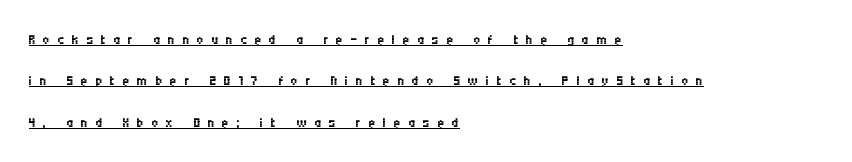
{"italic": "no", "bold": "no", "underline": "yes", "align": "left", "line_spacing": "loose", "line_spacing_ratio": 2.07, "letter_spacing": "wide", "letter_spacing_em": 0.36, "glyph_px": 20}
